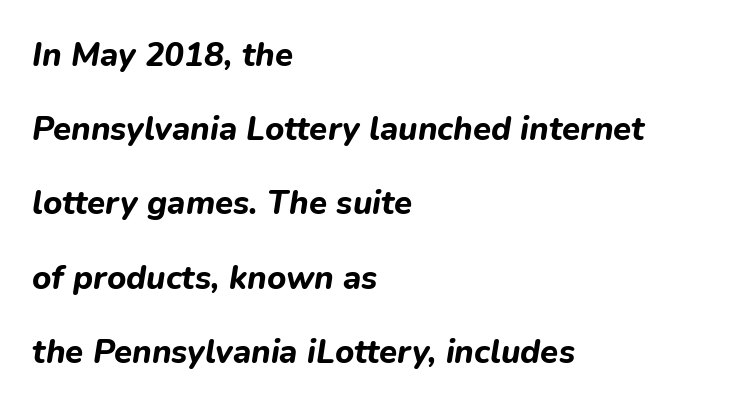
{"italic": "yes", "lean": "right", "slant_degrees": 9, "bold": "yes", "weight": "bold", "width": "normal", "stroke_contrast": "low", "x_height": "medium", "monospaced": "no", "underline": "no", "align": "left", "line_spacing": "loose", "line_spacing_ratio": 2.25, "letter_spacing": "normal", "letter_spacing_em": 0.0, "glyph_px": 33}
